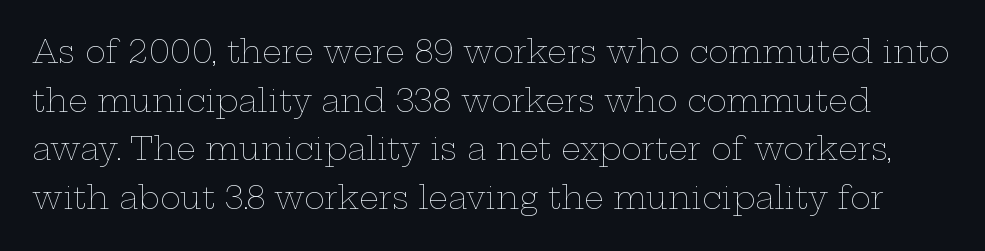
{"italic": "no", "bold": "no", "weight": "thin", "width": "wide", "stroke_contrast": "low", "x_height": "medium", "monospaced": "no", "underline": "no", "line_spacing": "normal", "line_spacing_ratio": 1.57, "letter_spacing": "normal", "letter_spacing_em": 0.0, "glyph_px": 31}
